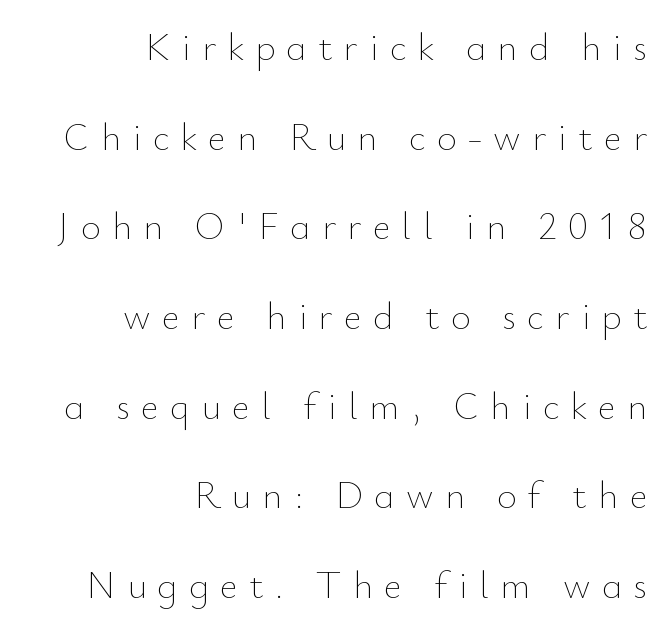
Q: Is the text bold? A: No.
Q: Is the text italic (slanted)? A: No, it is upright.
Q: Is the text underlined? A: No.
Q: How is the paragraph aligned? A: Right-aligned.
Q: Is the spacing between letters normal or unusually wide? A: Unusually wide.
Q: Is the spacing between lines tight, normal or loose? A: Loose.
Q: Width (condensed, normal, or wide)? A: Normal.
Q: Stroke contrast? A: Low.
Q: x-height? A: Small.
Q: Monospaced? A: No.
